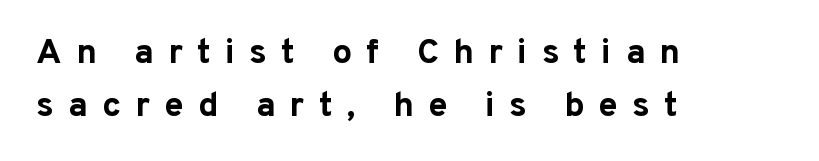
Q: Is the text bold? A: Yes.
Q: Is the text italic (slanted)? A: No, it is upright.
Q: Is the typeface a serif or a sans-serif typeface? A: Sans-serif.
Q: Is the text underlined? A: No.
Q: How is the paragraph aligned? A: Left-aligned.
Q: Is the spacing between letters normal or unusually wide? A: Unusually wide.
Q: Is the spacing between lines tight, normal or loose? A: Normal.
Q: Width (condensed, normal, or wide)? A: Normal.
Q: Stroke contrast? A: Low.
Q: x-height? A: Medium.
Q: Monospaced? A: No.
